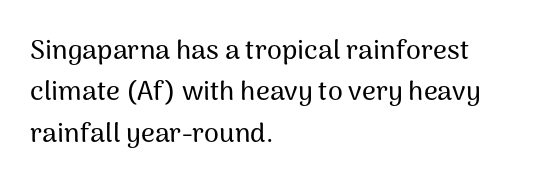
Q: Is the text italic (slanted)? A: No, it is upright.
Q: Is the text underlined? A: No.
Q: How is the paragraph aligned? A: Left-aligned.
Q: Is the spacing between letters normal or unusually wide? A: Normal.
Q: Is the spacing between lines tight, normal or loose? A: Normal.
